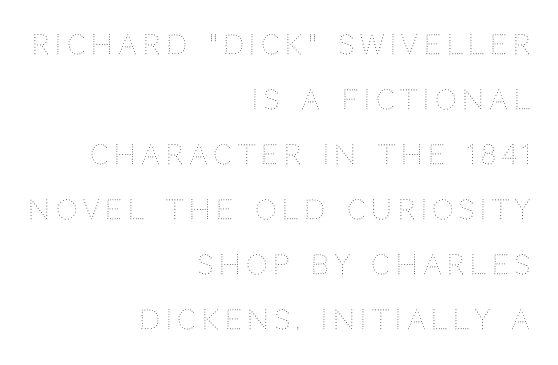
{"italic": "no", "bold": "no", "underline": "no", "align": "right", "line_spacing": "loose", "line_spacing_ratio": 2.04, "letter_spacing": "wide", "letter_spacing_em": 0.21, "glyph_px": 27}
